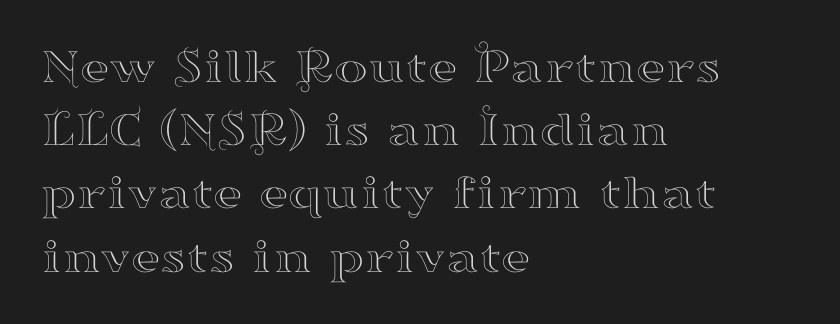
{"serif": "yes", "italic": "no", "width": "wide", "stroke_contrast": "high", "x_height": "small", "monospaced": "no", "underline": "no", "align": "left", "line_spacing_ratio": 1.24, "letter_spacing": "normal", "letter_spacing_em": 0.0, "glyph_px": 51}
